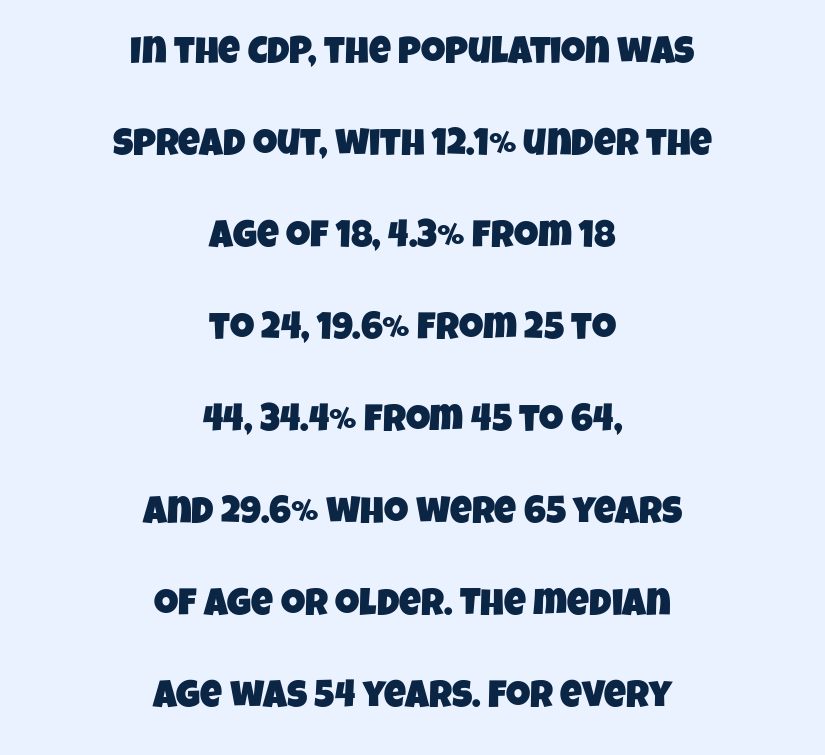
The image shows 38 px condensed sans-serif type; set centered, loose line spacing (2.42x), normal letter spacing, not underlined; low stroke contrast and a large x-height.
